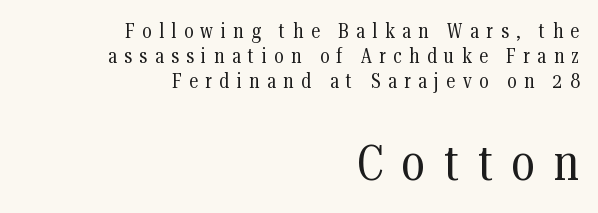
Q: Is the text bold? A: No.
Q: Is the text italic (slanted)? A: No, it is upright.
Q: Is the typeface a serif or a sans-serif typeface? A: Serif.
Q: Is the text underlined? A: No.
Q: How is the paragraph aligned? A: Right-aligned.
Q: Is the spacing between letters normal or unusually wide? A: Unusually wide.
Q: Which block of text is set in a larger size, the first (top) or the second (bottom)? A: The second (bottom) one.
Q: Width (condensed, normal, or wide)? A: Condensed.
Q: Stroke contrast? A: Medium.
Q: x-height? A: Medium.
Q: Monospaced? A: No.
